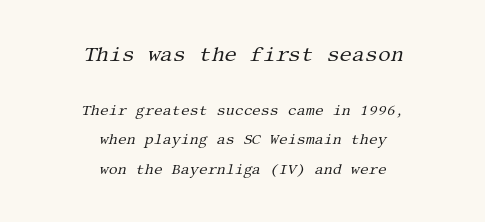
{"italic": "yes", "lean": "right", "slant_degrees": 13, "bold": "no", "underline": "no", "align": "center", "line_spacing": "loose", "line_spacing_ratio": 2.13, "letter_spacing": "normal", "letter_spacing_em": 0.0, "larger_block": "first", "size_ratio": 1.43, "glyph_px": 20}
